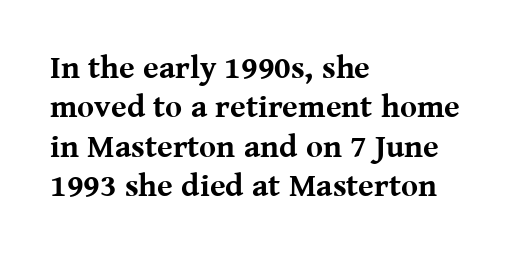
Chunky letters — that's bold for sure. Between one letter and the next there's only the usual sliver of space. Only glyphs here, with clear space below each row. A serif font was chosen for this passage. Rendered with straight, roman letterforms. The passage shown is typed in a proportional face where columns would drift.
